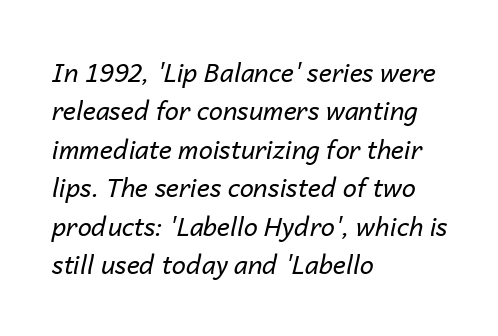
Q: Is the text bold? A: No.
Q: Is the text italic (slanted)? A: Yes, it leans right by about 14 degrees.
Q: Is the text underlined? A: No.
Q: How is the paragraph aligned? A: Left-aligned.
Q: Is the spacing between letters normal or unusually wide? A: Normal.
Q: Is the spacing between lines tight, normal or loose? A: Normal.
